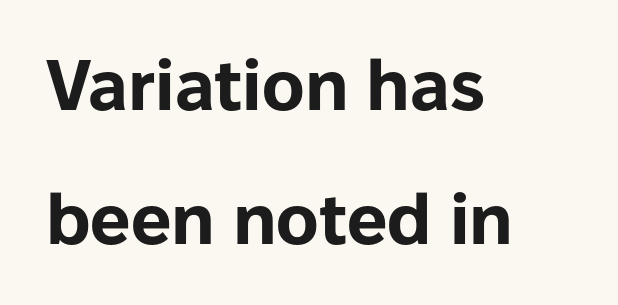
Nope, not italic — everything's standing straight. The passage shown is typed in a proportional face where columns would drift. Letter spacing: default. Unlike a traditional serif, this face leaves its strokes unadorned.
